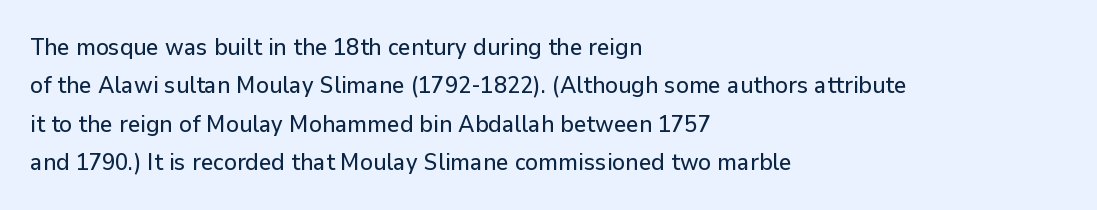
How would I describe the line gaps? Plain and ordinary. Teacher's note: observe the even left margin — that is flush-left alignment. Decoration check: the copy has no underline. Characters follow at the spacing the type designer built in. Is there any slant? The stems are plumb.
